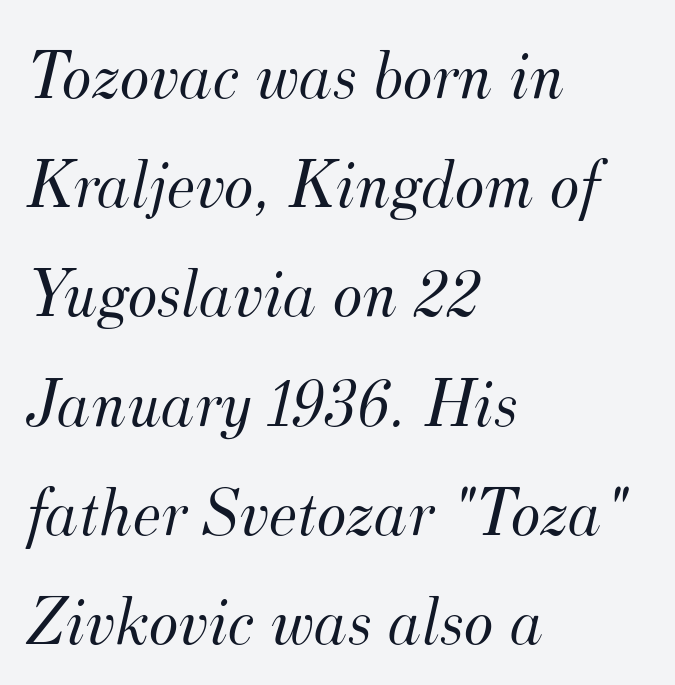
The image shows 70 px light serif type, italic (leaning right); set left-aligned, normal line spacing (1.56x), normal letter spacing, not underlined; medium stroke contrast and a small x-height.
